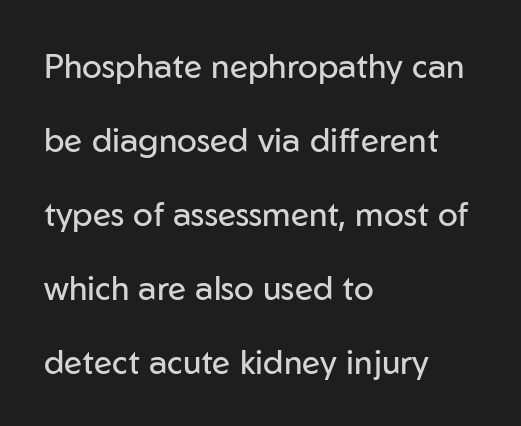
{"serif": "no", "italic": "no", "bold": "no", "weight": "regular", "width": "normal", "stroke_contrast": "low", "x_height": "medium", "monospaced": "no", "underline": "no", "align": "left", "line_spacing": "loose", "line_spacing_ratio": 2.24, "letter_spacing": "normal", "letter_spacing_em": 0.0, "glyph_px": 33}
